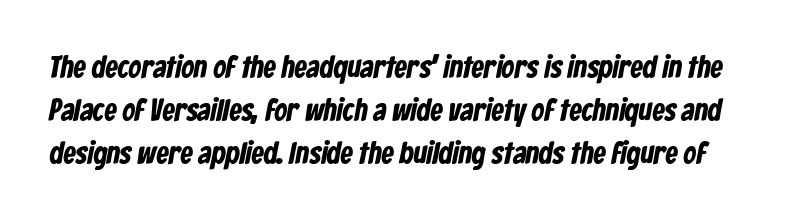
{"serif": "no", "bold": "yes", "weight": "bold", "width": "condensed", "stroke_contrast": "low", "x_height": "medium", "monospaced": "no", "underline": "no", "line_spacing": "normal", "line_spacing_ratio": 1.38, "letter_spacing": "normal", "letter_spacing_em": 0.0, "glyph_px": 31}
